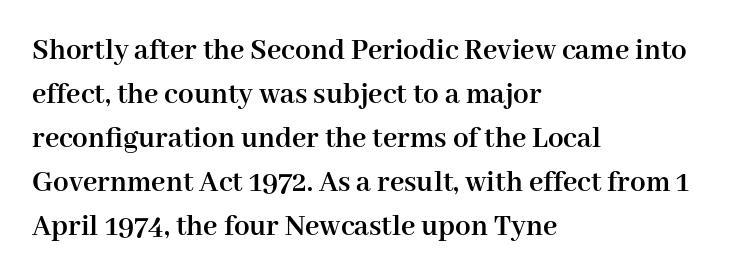
The image shows 31 px semibold serif type, upright; set left-aligned, normal line spacing (1.42x), normal letter spacing, not underlined; high stroke contrast and a medium x-height.
